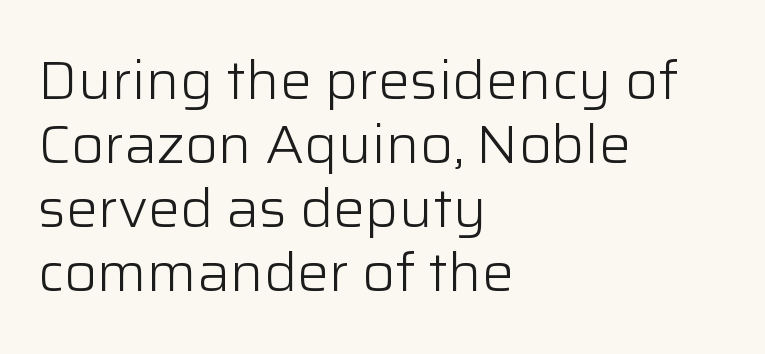
Q: Is the text bold? A: No.
Q: Is the text italic (slanted)? A: No, it is upright.
Q: Is the typeface a serif or a sans-serif typeface? A: Sans-serif.
Q: Is the text underlined? A: No.
Q: How is the paragraph aligned? A: Left-aligned.
Q: Is the spacing between letters normal or unusually wide? A: Normal.
Q: Width (condensed, normal, or wide)? A: Normal.
Q: Stroke contrast? A: Low.
Q: x-height? A: Medium.
Q: Monospaced? A: No.
